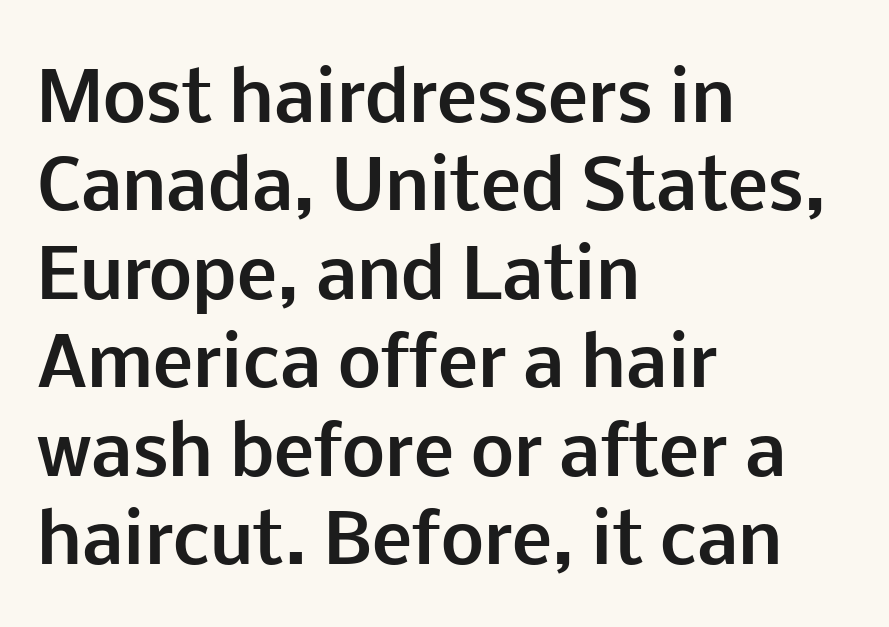
The image shows 68 px bold sans-serif type, upright; set left-aligned, normal line spacing (1.3x), normal letter spacing, not underlined; low stroke contrast and a medium x-height.
